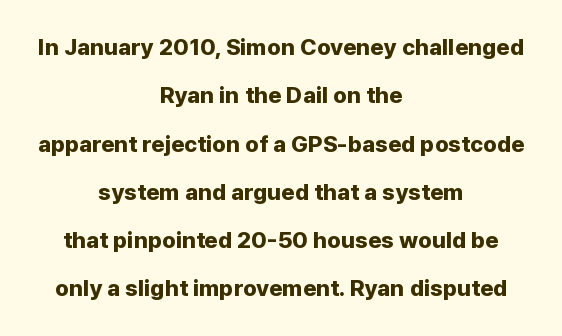
Every letter is thick-stroked: bold, no question. The space between consecutive lines is lavish. A student would call this center alignment; a typographer would say set centered. What stands out about the letter spacing? Nothing — it is the standard amount. Posture: upright roman. Beneath every word, the page is bare.
